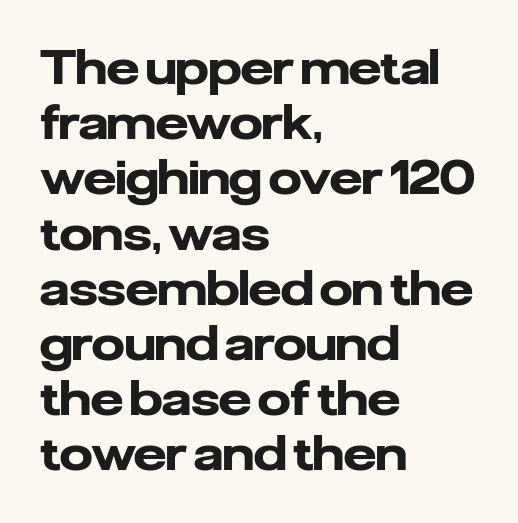
Q: Is the text bold? A: Yes.
Q: Is the text italic (slanted)? A: No, it is upright.
Q: Is the typeface a serif or a sans-serif typeface? A: Sans-serif.
Q: Is the text underlined? A: No.
Q: How is the paragraph aligned? A: Left-aligned.
Q: Is the spacing between letters normal or unusually wide? A: Normal.
Q: Width (condensed, normal, or wide)? A: Normal.
Q: Stroke contrast? A: Low.
Q: x-height? A: Medium.
Q: Monospaced? A: No.
